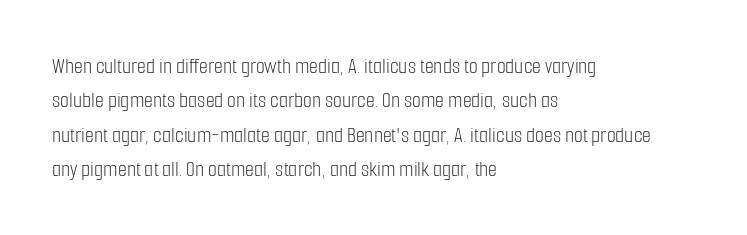
The image shows 23 px text type, upright; set left-aligned, normal line spacing (1.49x), normal letter spacing, not underlined.
